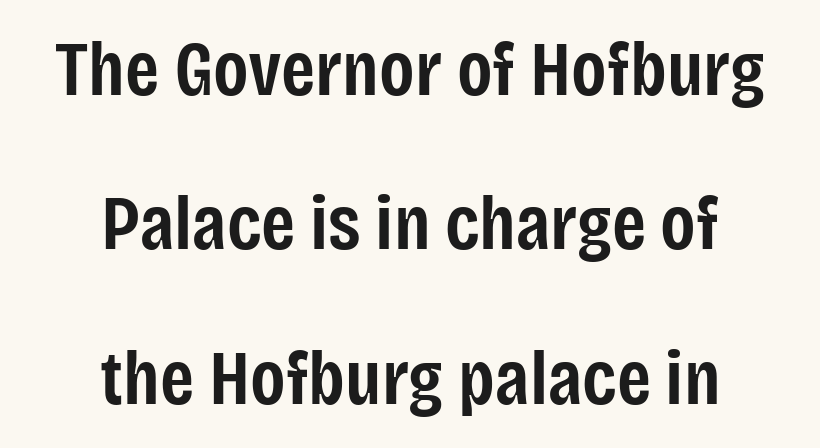
{"serif": "no", "italic": "no", "bold": "semi", "weight": "semibold", "width": "condensed", "stroke_contrast": "low", "x_height": "large", "monospaced": "no", "underline": "no", "align": "center", "line_spacing": "loose", "line_spacing_ratio": 1.98, "letter_spacing": "normal", "letter_spacing_em": 0.0, "glyph_px": 78}
